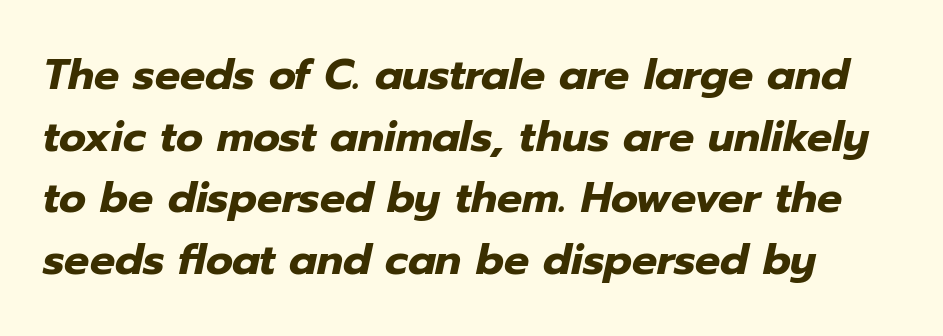
Is this a fixed-width face? No — the glyphs have proportional, varying widths. Words appear dense and cohesive because spacing is normal. Italic: yes, the glyphs are oblique. Strong, thick strokes mark this as bold type. Summary of vertical rhythm: regular, with standard interline spacing.
